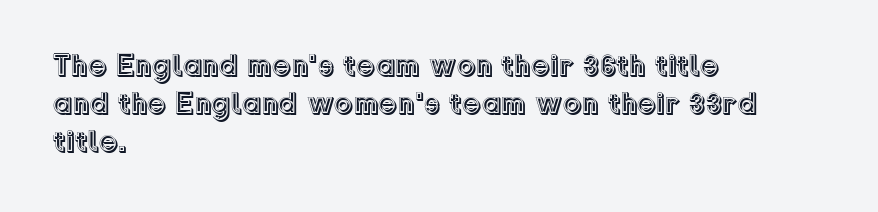
The image shows 30 px text type, upright; set left-aligned, normal line spacing (1.26x), normal letter spacing, not underlined; a medium x-height.
